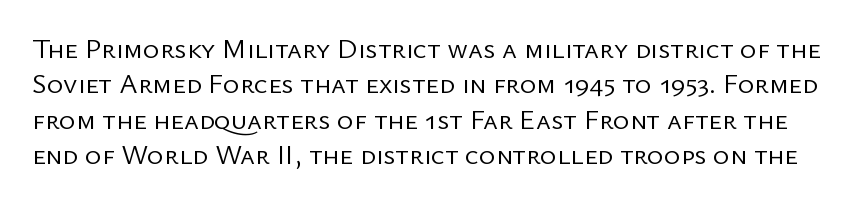
The image shows 28 px regular-weight sans-serif type, upright; set normal line spacing (1.26x), normal letter spacing, not underlined; low stroke contrast and a medium x-height.
